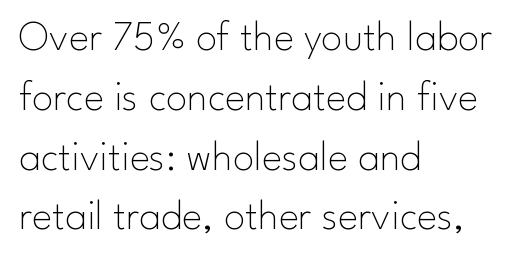
Q: Is the text bold? A: No.
Q: Is the text italic (slanted)? A: No, it is upright.
Q: Is the typeface a serif or a sans-serif typeface? A: Sans-serif.
Q: Is the text underlined? A: No.
Q: How is the paragraph aligned? A: Left-aligned.
Q: Is the spacing between letters normal or unusually wide? A: Normal.
Q: Is the spacing between lines tight, normal or loose? A: Normal.
Q: Width (condensed, normal, or wide)? A: Normal.
Q: Stroke contrast? A: Low.
Q: x-height? A: Small.
Q: Monospaced? A: No.
